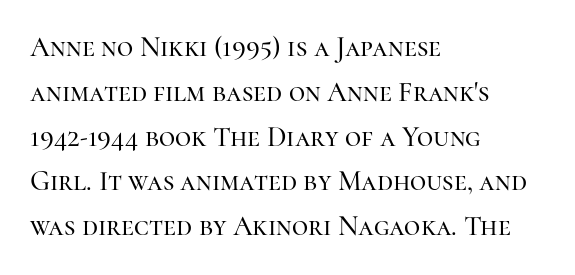
The image shows 28 px serif type, upright; set left-aligned, normal line spacing (1.6x), normal letter spacing, not underlined; high stroke contrast and a medium x-height.
